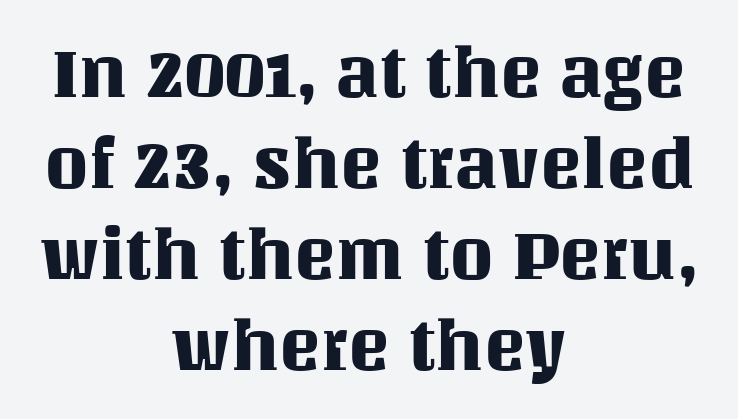
{"italic": "no", "width": "normal", "stroke_contrast": "medium", "x_height": "large", "monospaced": "no", "underline": "no", "align": "center", "line_spacing": "normal", "line_spacing_ratio": 1.3, "letter_spacing": "normal", "letter_spacing_em": 0.0, "glyph_px": 70}
